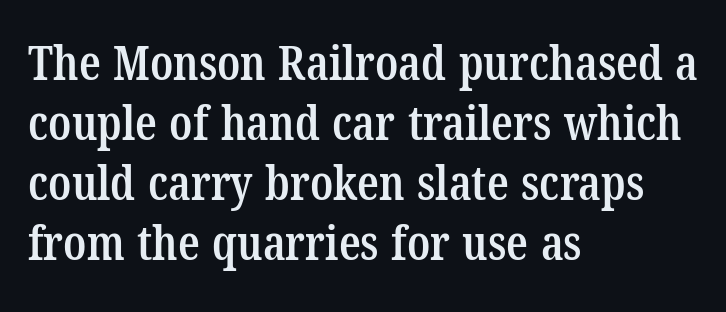
If you drew a ruler down the left edge, every line would touch it. Caption: standard tracking, unaltered. I'd describe the lettering as semibold — firm but not a full bold. In terms of leading, this rendering sits right in the middle. The area under the type is left untouched. Observe the serifs anchoring each vertical stroke in this sample.
